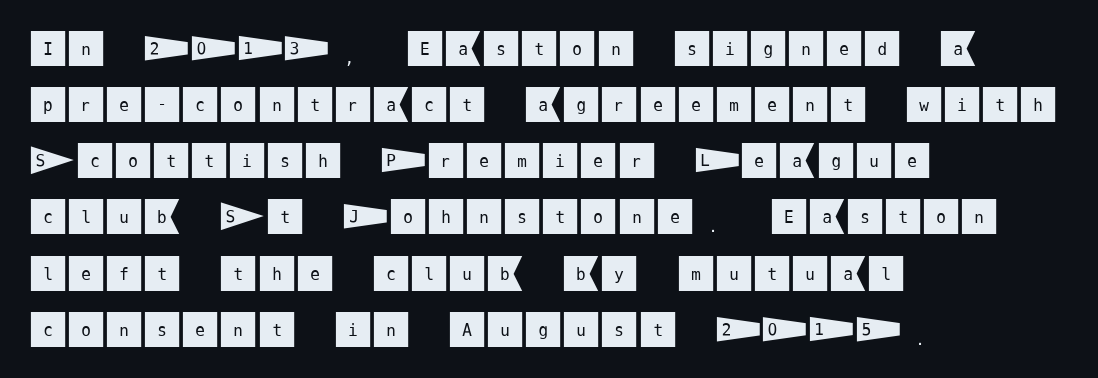
The image shows 39 px sans-serif type, upright; set left-aligned, normal line spacing (1.44x), normal letter spacing, not underlined; medium stroke contrast and a large x-height.
